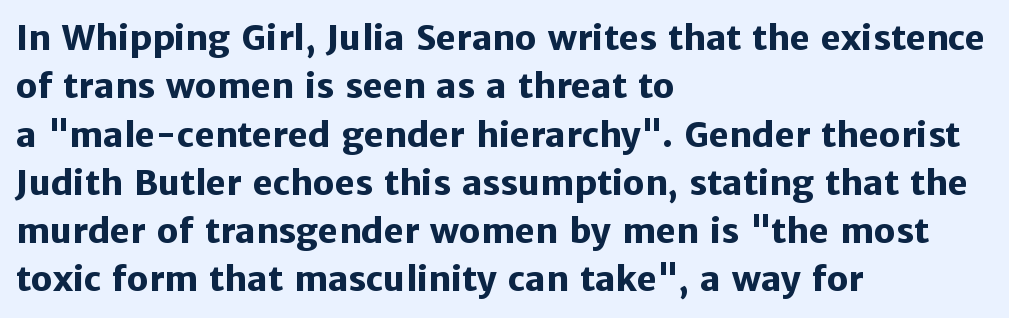
Unlike italic type, these characters show no tilt at all. Varying glyph widths throughout — classic text-font behaviour. Nobody drew a line under any word here. To sum up the face: it is a sans, with no serifs.
